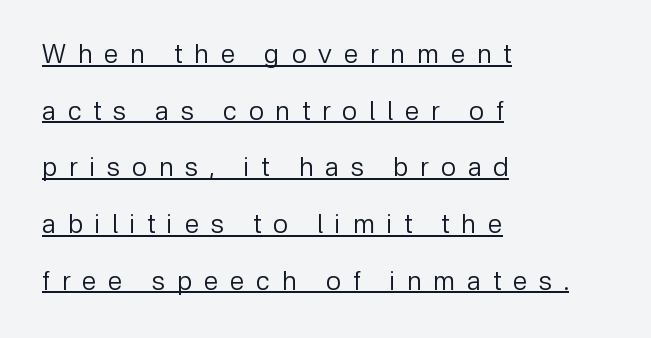
The image shows 26 px text type, upright; set left-aligned, loose line spacing (2.18x), unusually wide letter spacing (+0.46 em), underlined.
